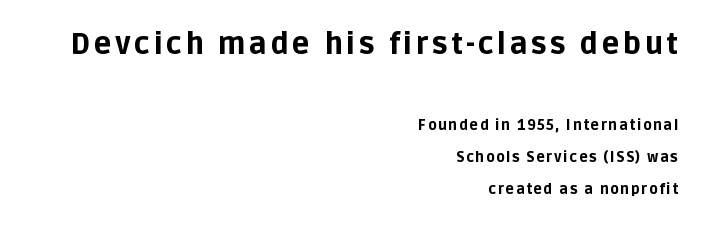
{"serif": "no", "italic": "no", "bold": "yes", "weight": "bold", "width": "normal", "stroke_contrast": "low", "x_height": "large", "monospaced": "no", "underline": "no", "align": "right", "line_spacing": "loose", "line_spacing_ratio": 2.29, "larger_block": "first", "size_ratio": 2.07, "glyph_px": 29}
